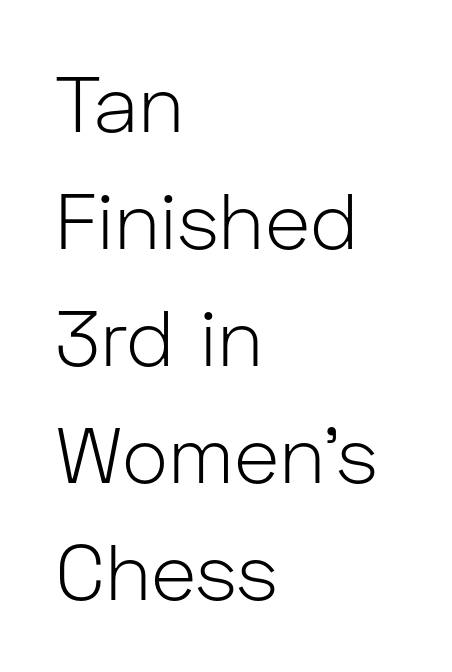
{"serif": "no", "italic": "no", "bold": "no", "weight": "light", "width": "normal", "stroke_contrast": "low", "x_height": "medium", "monospaced": "no", "underline": "no", "align": "left", "line_spacing": "normal", "line_spacing_ratio": 1.5, "letter_spacing": "normal", "letter_spacing_em": 0.0, "glyph_px": 78}
